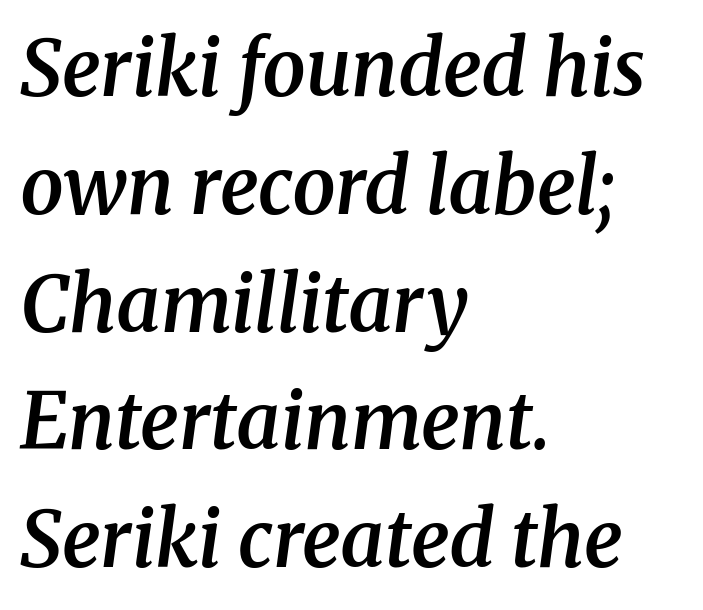
The image shows 77 px semibold serif type, italic (leaning right); set left-aligned, normal line spacing (1.53x), normal letter spacing, not underlined; medium stroke contrast and a medium x-height.
